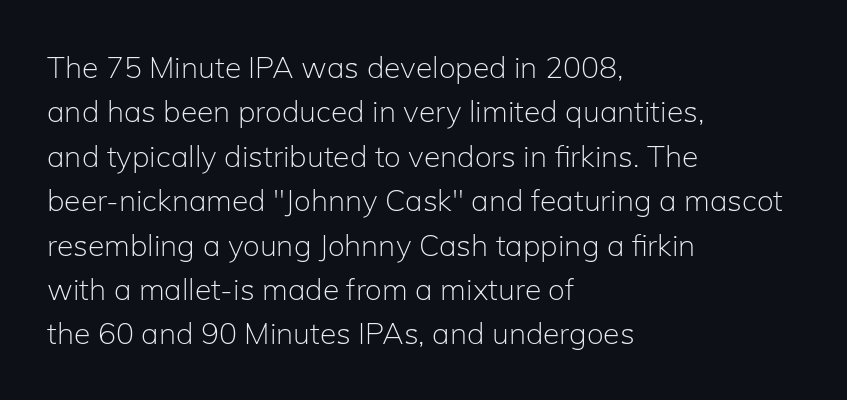
Q: Is the text bold? A: No.
Q: Is the text italic (slanted)? A: No, it is upright.
Q: Is the typeface a serif or a sans-serif typeface? A: Sans-serif.
Q: Is the text underlined? A: No.
Q: How is the paragraph aligned? A: Left-aligned.
Q: Is the spacing between letters normal or unusually wide? A: Normal.
Q: Is the spacing between lines tight, normal or loose? A: Normal.
Q: Width (condensed, normal, or wide)? A: Normal.
Q: Stroke contrast? A: Low.
Q: x-height? A: Medium.
Q: Monospaced? A: No.
